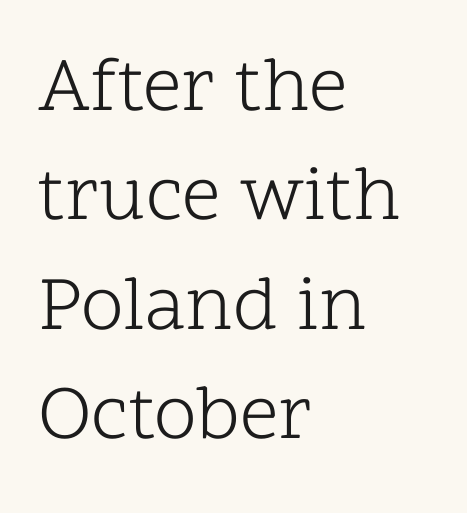
One-word summary of the alignment: left. A normal amount of white space separates one row of letters from the next. Is this a heavy cut? Hardly; it is regular or lighter. A roman cut, with each character standing at attention. Old-style or modern, the face here clearly has serifs. There is no visible air inserted between adjacent glyphs.
